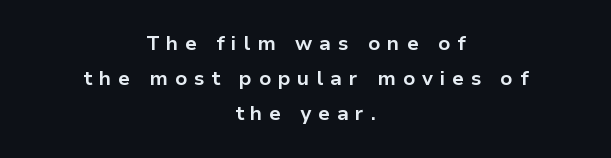
Q: Is the text bold? A: Yes.
Q: Is the text italic (slanted)? A: No, it is upright.
Q: Is the text underlined? A: No.
Q: How is the paragraph aligned? A: Centered.
Q: Is the spacing between letters normal or unusually wide? A: Unusually wide.
